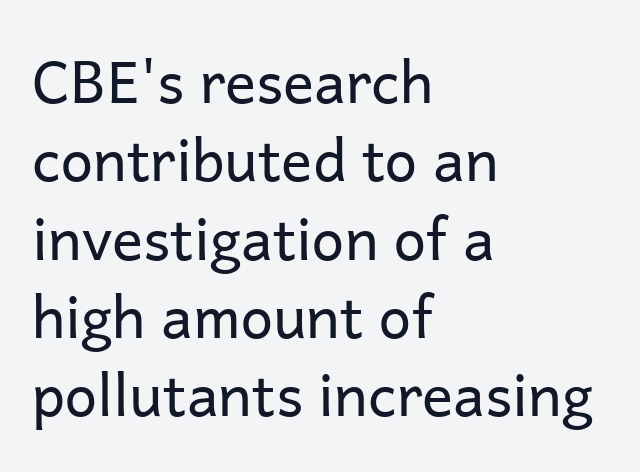
The image shows 58 px regular-weight sans-serif type, upright; set left-aligned, normal line spacing (1.35x), normal letter spacing, not underlined; low stroke contrast and a medium x-height.
